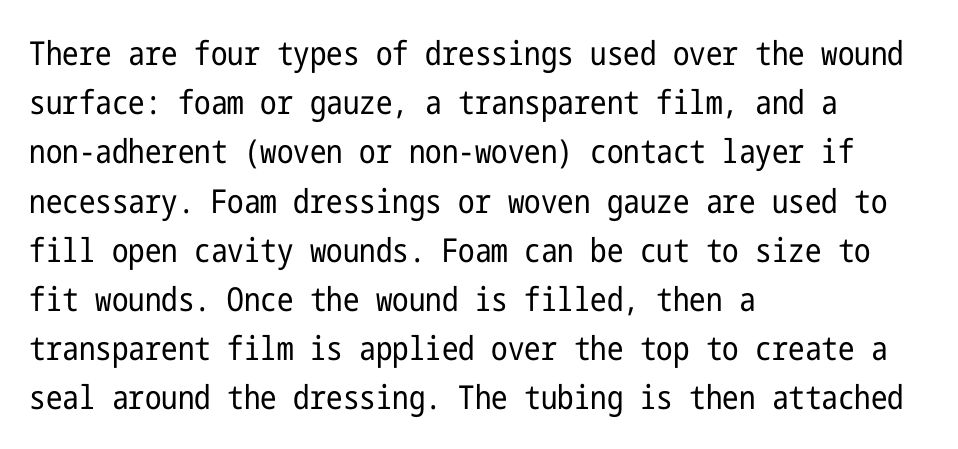
The image shows 33 px regular-weight, condensed sans-serif type, upright; set left-aligned, normal line spacing (1.49x), normal letter spacing, not underlined; low stroke contrast and a medium x-height.
